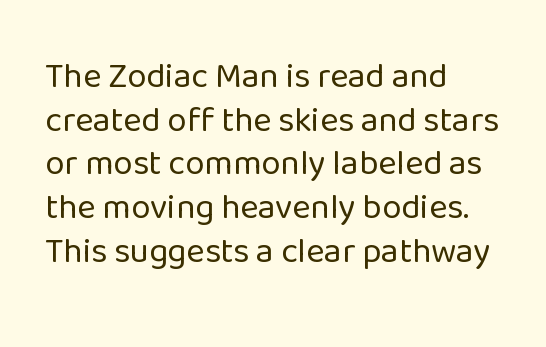
{"serif": "no", "italic": "no", "bold": "no", "weight": "regular", "width": "normal", "stroke_contrast": "low", "x_height": "medium", "monospaced": "no", "underline": "no", "align": "left", "line_spacing": "normal", "line_spacing_ratio": 1.25, "letter_spacing": "normal", "letter_spacing_em": 0.0, "glyph_px": 35}
